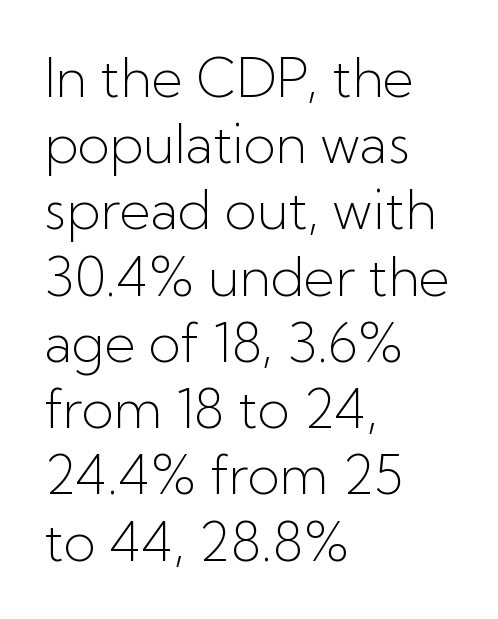
Q: Is the text bold? A: No.
Q: Is the text italic (slanted)? A: No, it is upright.
Q: Is the typeface a serif or a sans-serif typeface? A: Sans-serif.
Q: Is the text underlined? A: No.
Q: How is the paragraph aligned? A: Left-aligned.
Q: Is the spacing between letters normal or unusually wide? A: Normal.
Q: Is the spacing between lines tight, normal or loose? A: Normal.
Q: Width (condensed, normal, or wide)? A: Normal.
Q: Stroke contrast? A: Low.
Q: x-height? A: Medium.
Q: Monospaced? A: No.
